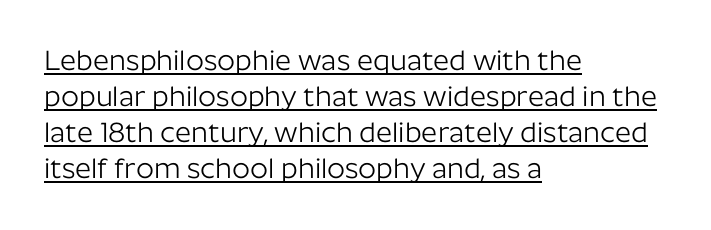
The image shows 28 px light sans-serif type, upright; set left-aligned, normal line spacing (1.29x), normal letter spacing, underlined; low stroke contrast and a medium x-height.
